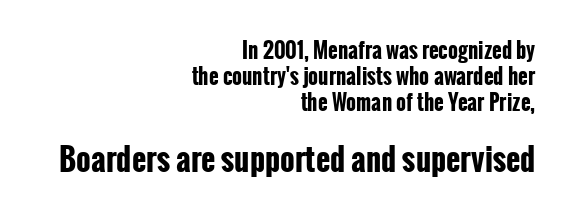
{"serif": "no", "italic": "no", "bold": "yes", "weight": "bold", "width": "condensed", "stroke_contrast": "low", "x_height": "medium", "monospaced": "no", "underline": "no", "align": "right", "line_spacing_ratio": 1.23, "letter_spacing": "normal", "letter_spacing_em": 0.0, "larger_block": "second", "size_ratio": 1.48, "glyph_px": 31}
